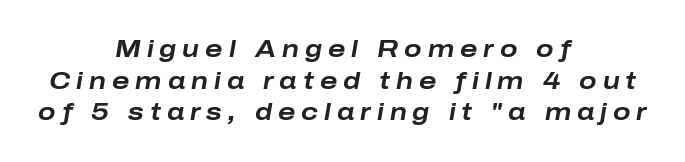
Q: Is the text bold? A: Yes.
Q: Is the text italic (slanted)? A: Yes, it leans right by about 10 degrees.
Q: Is the text underlined? A: No.
Q: How is the paragraph aligned? A: Centered.
Q: Is the spacing between letters normal or unusually wide? A: Unusually wide.
Q: Is the spacing between lines tight, normal or loose? A: Normal.
